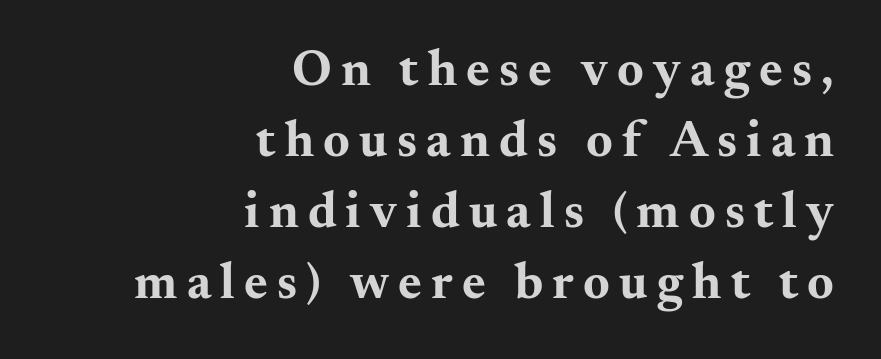
Q: Is the text bold? A: Yes.
Q: Is the text italic (slanted)? A: No, it is upright.
Q: Is the typeface a serif or a sans-serif typeface? A: Serif.
Q: Is the text underlined? A: No.
Q: How is the paragraph aligned? A: Right-aligned.
Q: Is the spacing between lines tight, normal or loose? A: Normal.
Q: Width (condensed, normal, or wide)? A: Wide.
Q: Stroke contrast? A: Medium.
Q: x-height? A: Small.
Q: Monospaced? A: No.
